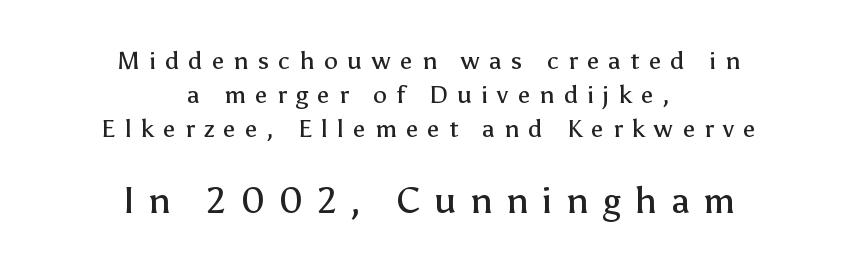
The image shows 37 px regular-weight sans-serif type, upright; set centered, normal line spacing (1.37x), unusually wide letter spacing (+0.37 em), not underlined; the second (bottom) block is 1.48x larger; low stroke contrast and a medium x-height.
